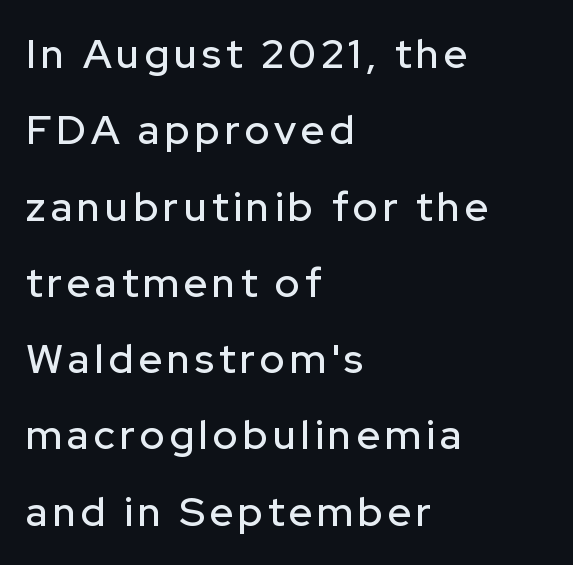
A roman cut, with each character standing at attention. You can tell from the bare stems that sans-serif type was used. Looks like regular typesetting: each glyph gets only the width it needs. The space directly below the letters is spotless.
